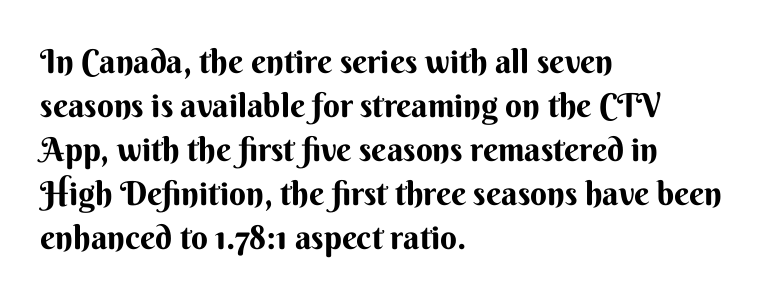
The image shows 33 px sans-serif type, upright; set left-aligned, normal line spacing (1.33x), normal letter spacing, not underlined; medium stroke contrast and a small x-height.
